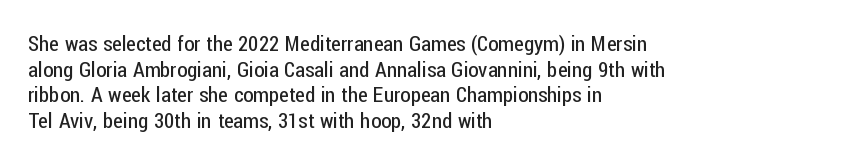
The image shows 21 px text type, upright; set left-aligned, line spacing 1.22x, normal letter spacing, not underlined.
